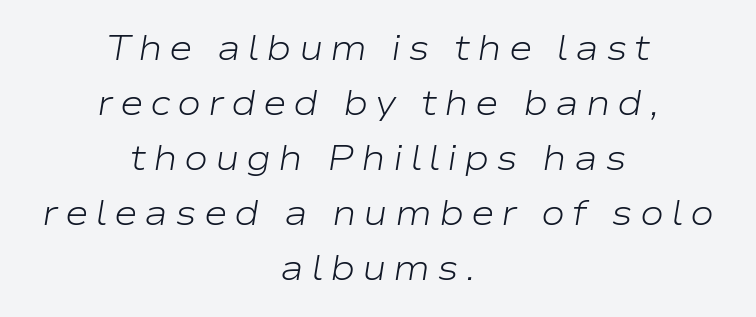
The image shows 36 px light, wide type, italic (leaning right); set centered, normal line spacing (1.53x), not underlined; low stroke contrast and a medium x-height.
